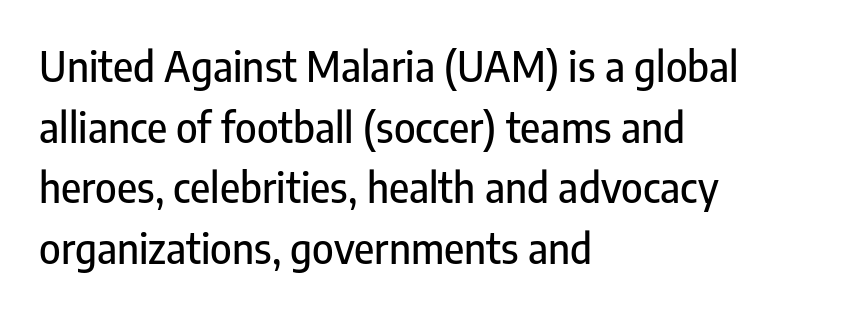
The axis of the letterforms is exactly vertical. Honestly, the row spacing looks completely unremarkable. Each row of text sits above clean, open space. Proportional: the letters do not fall into vertical columns. Typographically, this falls in the sans-serif category.
